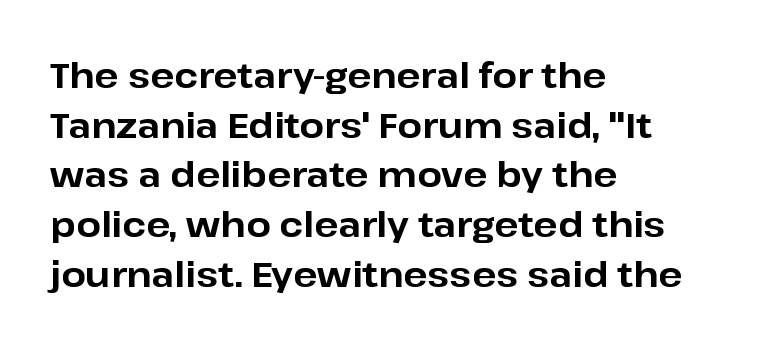
Q: Is the text bold? A: Yes.
Q: Is the text italic (slanted)? A: No, it is upright.
Q: Is the typeface a serif or a sans-serif typeface? A: Sans-serif.
Q: Is the text underlined? A: No.
Q: How is the paragraph aligned? A: Left-aligned.
Q: Is the spacing between letters normal or unusually wide? A: Normal.
Q: Is the spacing between lines tight, normal or loose? A: Normal.
Q: Width (condensed, normal, or wide)? A: Normal.
Q: Stroke contrast? A: Low.
Q: x-height? A: Medium.
Q: Monospaced? A: No.
